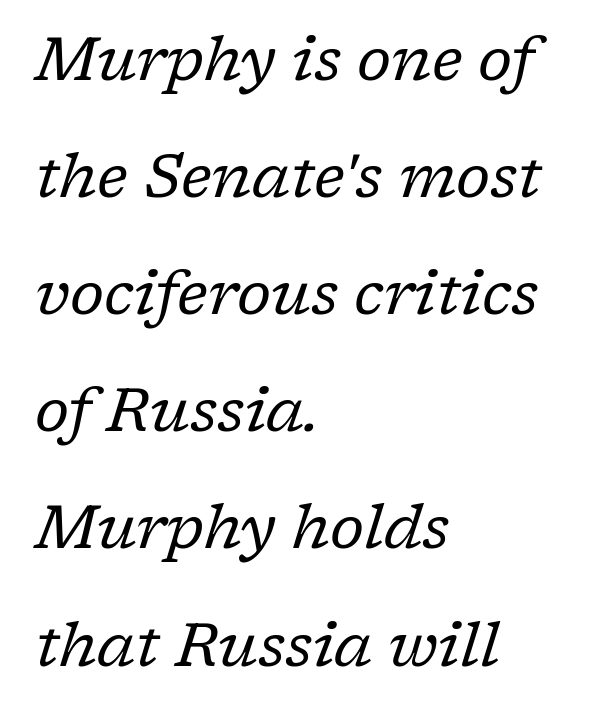
Between one letter and the next there's only the usual sliver of space. The leading is generous, giving the passage an open texture. This is serif lettering, the kind often seen in printed books. Lines of text with bare space underneath. Do the characters align in a grid? No, the font is proportional.
